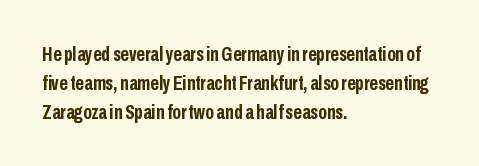
Q: Is the text bold? A: Yes.
Q: Is the text italic (slanted)? A: No, it is upright.
Q: Is the text underlined? A: No.
Q: How is the paragraph aligned? A: Left-aligned.
Q: Is the spacing between letters normal or unusually wide? A: Normal.
Q: Is the spacing between lines tight, normal or loose? A: Normal.
